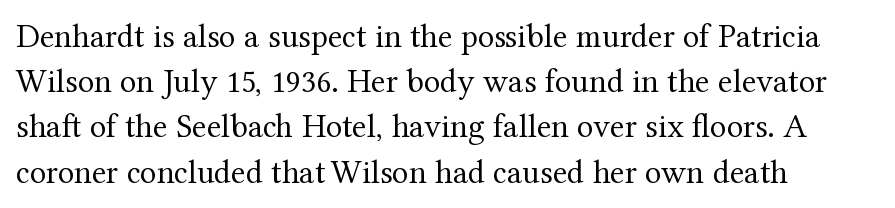
{"serif": "yes", "italic": "no", "bold": "no", "weight": "regular", "width": "normal", "stroke_contrast": "medium", "x_height": "medium", "monospaced": "no", "underline": "no", "align": "left", "line_spacing": "normal", "line_spacing_ratio": 1.33, "letter_spacing": "normal", "letter_spacing_em": 0.0, "glyph_px": 34}
